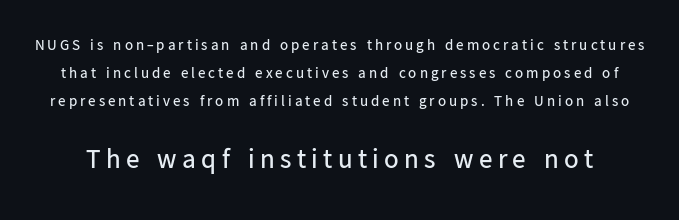
Q: Is the text bold? A: No.
Q: Is the text italic (slanted)? A: No, it is upright.
Q: Is the text underlined? A: No.
Q: Is the spacing between letters normal or unusually wide? A: Unusually wide.
Q: Which block of text is set in a larger size, the first (top) or the second (bottom)? A: The second (bottom) one.
